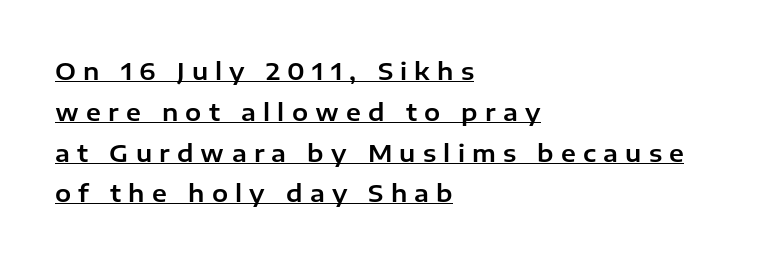
{"italic": "no", "underline": "yes", "align": "left", "line_spacing": "normal", "line_spacing_ratio": 1.7, "letter_spacing": "wide", "letter_spacing_em": 0.3, "glyph_px": 24}
